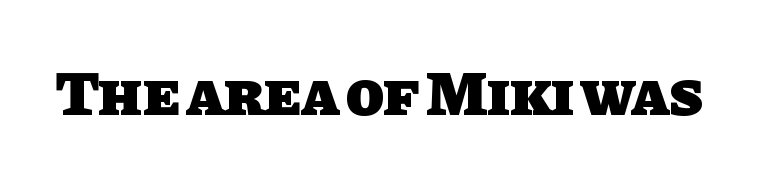
Is this a fixed-width face? No — the glyphs have proportional, varying widths. The sample has been set heavy, in full bold. Short note: letters normally spaced. In terms of letterform style, serifs are entirely absent. Plain, unruled lines of type.
